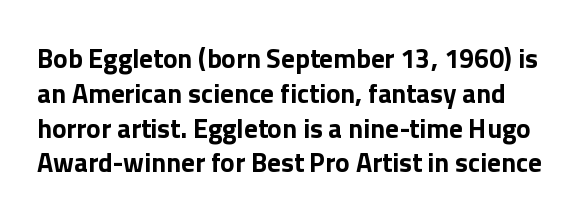
{"italic": "no", "bold": "yes", "underline": "no", "line_spacing": "normal", "line_spacing_ratio": 1.29, "letter_spacing": "normal", "letter_spacing_em": 0.0, "glyph_px": 27}
